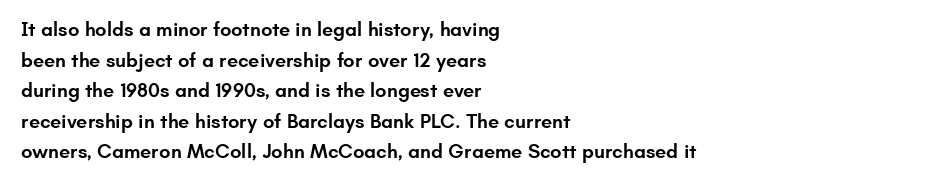
Q: Is the text bold? A: Semi-bold.
Q: Is the text italic (slanted)? A: No, it is upright.
Q: Is the text underlined? A: No.
Q: How is the paragraph aligned? A: Left-aligned.
Q: Is the spacing between letters normal or unusually wide? A: Normal.
Q: Is the spacing between lines tight, normal or loose? A: Normal.
